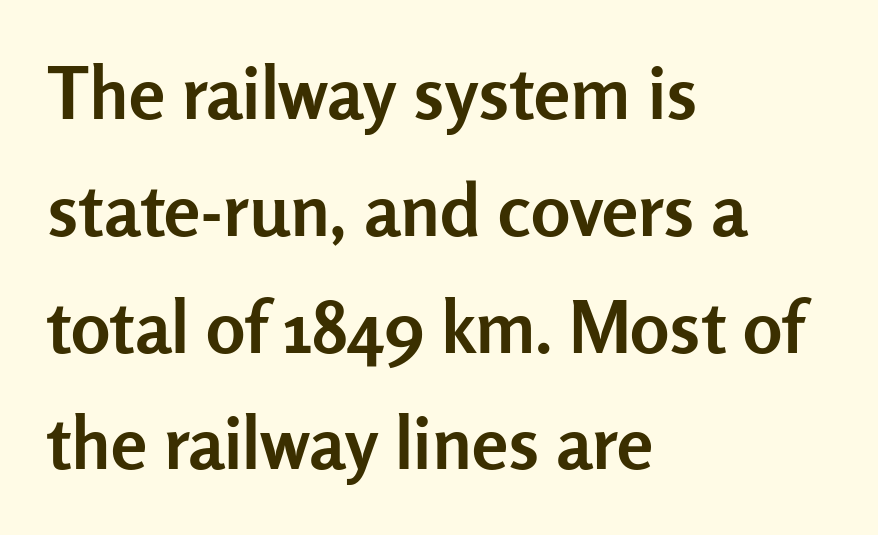
If you measured baseline to baseline, you'd find a middling distance. Leftover space on each line is placed entirely after the last word. As a designer I'd log this as weight 700, bold. Words float on clear page, feet unadorned. Do the characters align in a grid? No, the font is proportional. Spacing between characters is what you'd get straight out of the box.
